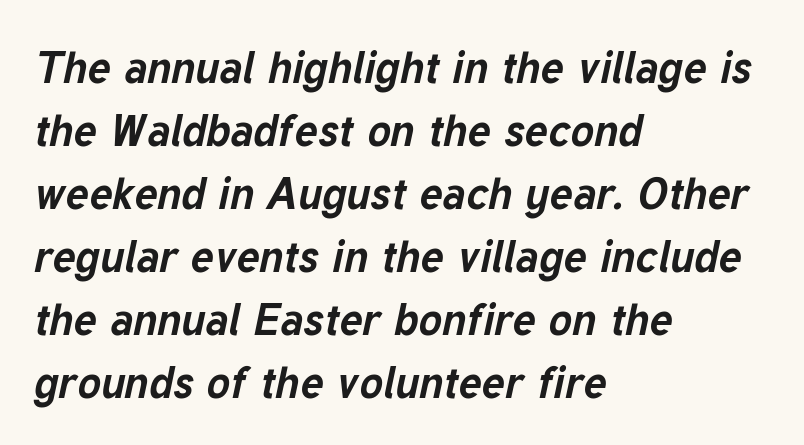
The image shows 44 px bold type, italic (leaning right); set left-aligned, normal line spacing (1.43x), normal letter spacing, not underlined; low stroke contrast and a medium x-height.
